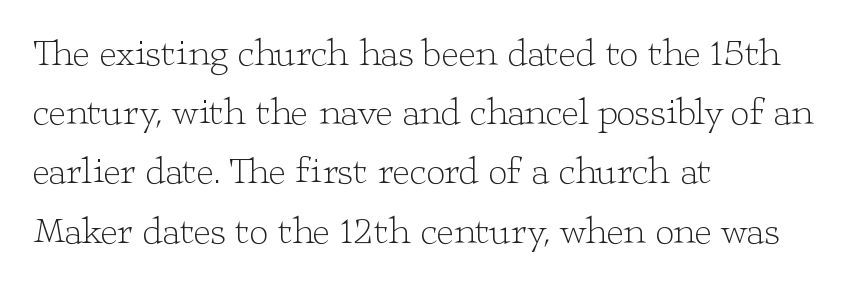
Q: Is the text bold? A: No.
Q: Is the text italic (slanted)? A: No, it is upright.
Q: Is the typeface a serif or a sans-serif typeface? A: Serif.
Q: Is the text underlined? A: No.
Q: How is the paragraph aligned? A: Left-aligned.
Q: Is the spacing between letters normal or unusually wide? A: Normal.
Q: Is the spacing between lines tight, normal or loose? A: Normal.
Q: Width (condensed, normal, or wide)? A: Wide.
Q: Stroke contrast? A: Low.
Q: x-height? A: Medium.
Q: Monospaced? A: No.
